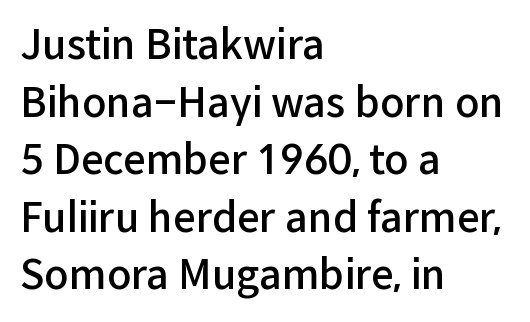
The image shows 40 px semibold sans-serif type, upright; set left-aligned, normal line spacing (1.44x), normal letter spacing, not underlined; low stroke contrast and a medium x-height.
